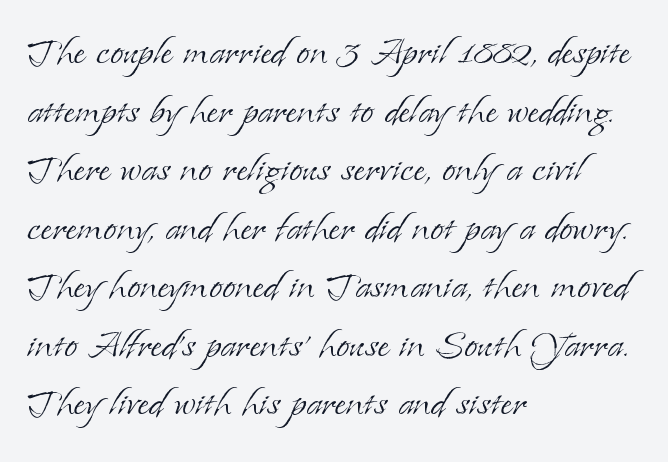
Clear beneath every line of the passage. Unlike a clean sans, this face finishes its strokes with serifs. Each letter keeps its own natural width here, so spacing adapts to shape.
